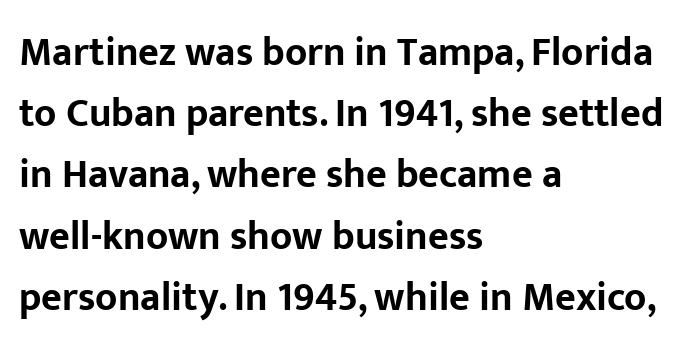
Character widths vary here, with narrow letters taking less room than wide ones. A normal amount of white space separates one row of letters from the next. Letter spacing: default. The glyphs in this specimen are sans serif. The space beneath each line is pristine and unruled. A student would call this left alignment; a typographer would say flush left, rag right.
